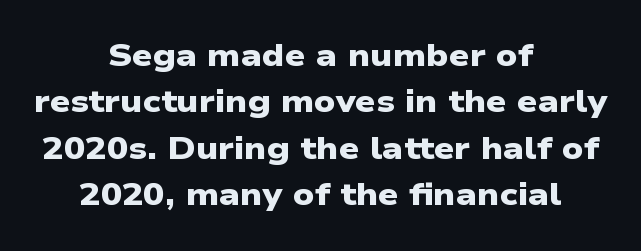
The image shows 32 px heavy, wide sans-serif type; set centered, normal line spacing (1.45x), normal letter spacing, not underlined; low stroke contrast and a medium x-height.
